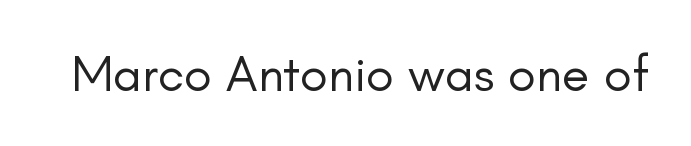
Q: Is the text bold? A: No.
Q: Is the text italic (slanted)? A: No, it is upright.
Q: Is the typeface a serif or a sans-serif typeface? A: Sans-serif.
Q: Is the text underlined? A: No.
Q: Is the spacing between letters normal or unusually wide? A: Normal.
Q: Width (condensed, normal, or wide)? A: Normal.
Q: Stroke contrast? A: Low.
Q: x-height? A: Small.
Q: Monospaced? A: No.
